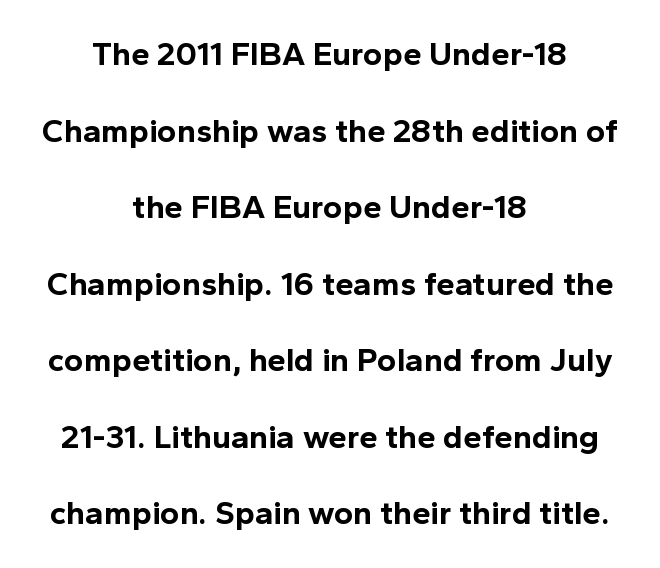
The image shows 33 px bold sans-serif type, upright; set centered, loose line spacing (2.32x), normal letter spacing, not underlined; a medium x-height.
